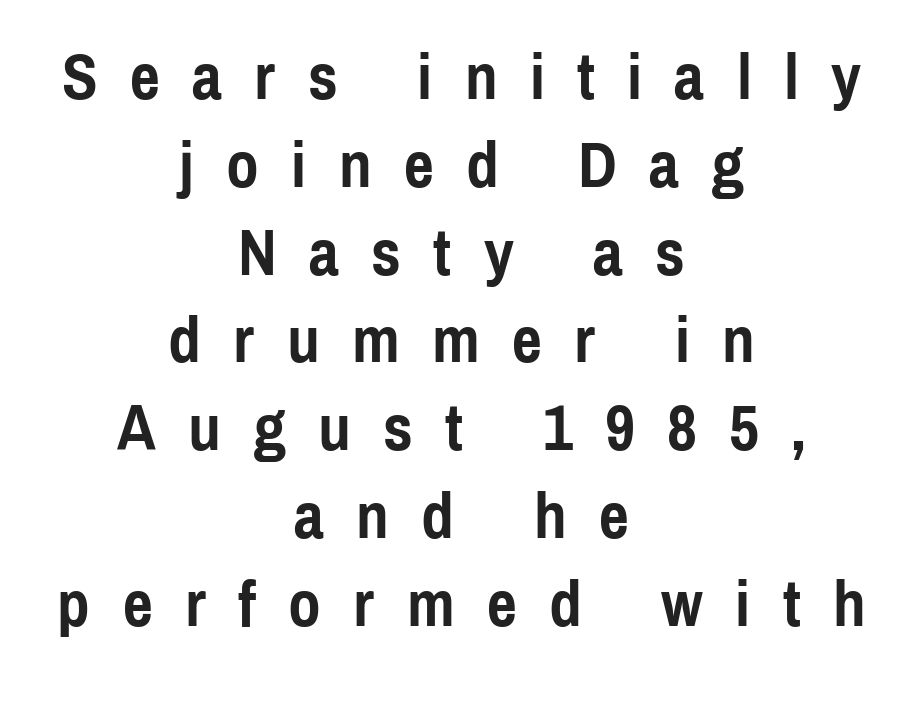
The image shows 66 px semibold, condensed sans-serif type, upright; set centered, normal line spacing (1.33x), unusually wide letter spacing (+0.49 em), not underlined; a medium x-height.
